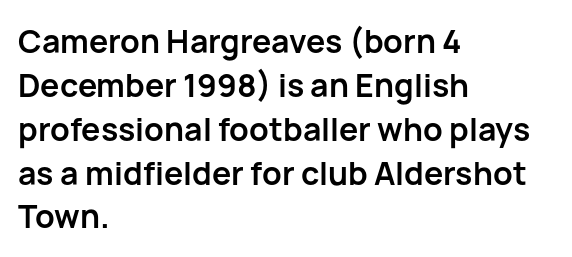
Style check: upright. Plenty of ink on the page — the face is bold. The vertical gap from one line to the next is medium. Varying glyph widths throughout — classic text-font behaviour. Lines of text with bare space underneath. You can tell from the bare stems that sans-serif type was used.
